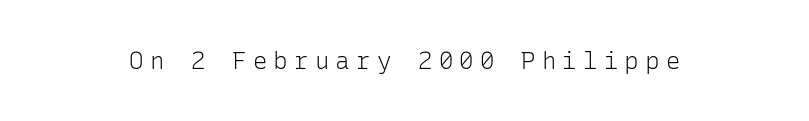
{"italic": "no", "bold": "no", "underline": "no", "letter_spacing": "wide", "letter_spacing_em": 0.26, "glyph_px": 24}
